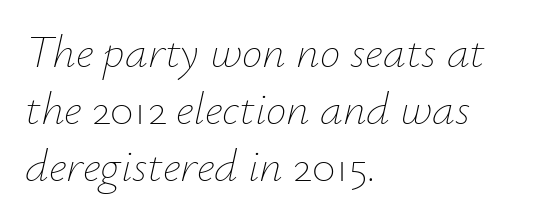
{"italic": "yes", "lean": "right", "slant_degrees": 12, "bold": "no", "weight": "thin", "width": "normal", "stroke_contrast": "low", "x_height": "small", "monospaced": "no", "underline": "no", "align": "left", "line_spacing_ratio": 1.24, "letter_spacing": "normal", "letter_spacing_em": 0.0, "glyph_px": 46}
